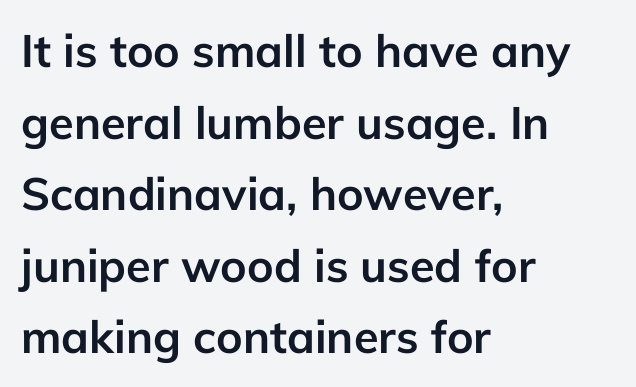
The image shows 45 px semibold sans-serif type, upright; set left-aligned, normal line spacing (1.59x), normal letter spacing, not underlined; low stroke contrast and a medium x-height.
